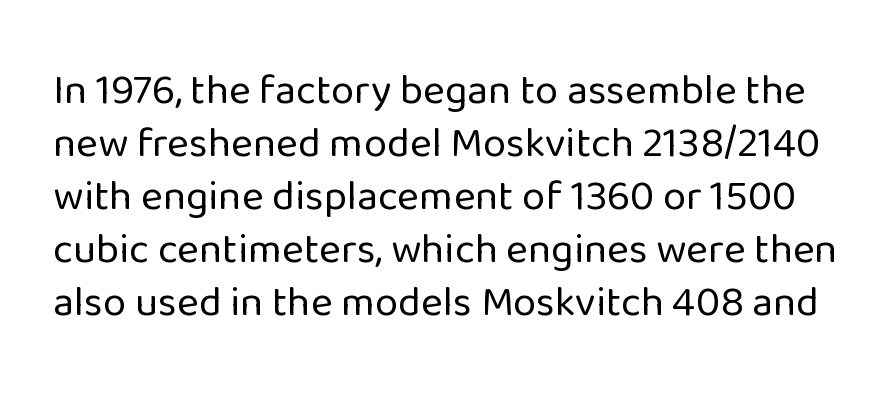
{"serif": "no", "italic": "no", "bold": "no", "weight": "regular", "width": "normal", "stroke_contrast": "low", "x_height": "medium", "monospaced": "no", "underline": "no", "line_spacing": "normal", "line_spacing_ratio": 1.26, "letter_spacing": "normal", "letter_spacing_em": 0.0, "glyph_px": 42}
